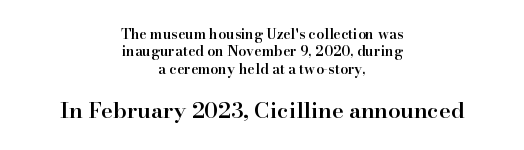
Q: Is the text bold? A: Semi-bold.
Q: Is the text italic (slanted)? A: No, it is upright.
Q: Is the text underlined? A: No.
Q: How is the paragraph aligned? A: Centered.
Q: Is the spacing between letters normal or unusually wide? A: Normal.
Q: Which block of text is set in a larger size, the first (top) or the second (bottom)? A: The second (bottom) one.
